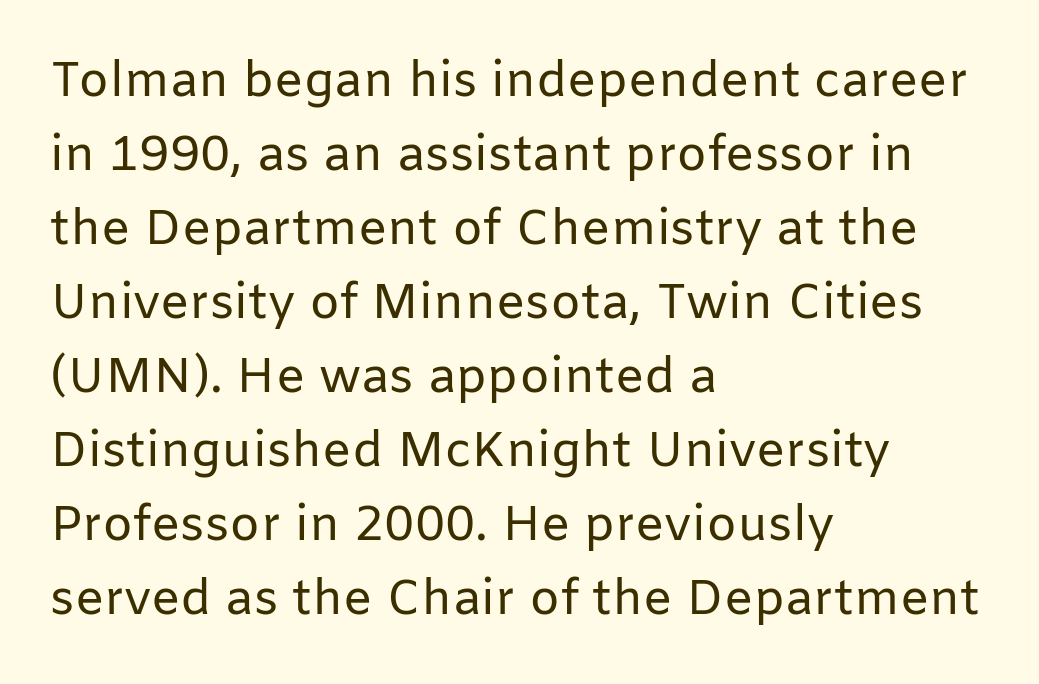
The lines sit at an ordinary, default distance from one another. Students, note that the glyphs here touch the page at normal intervals. One-word summary of the alignment: left. Heaviness? Minimal to ordinary, like unemphasized prose.
